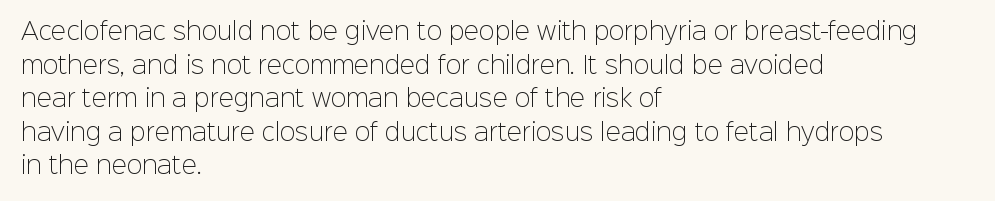
What stands out about the letter spacing? Nothing — it is the standard amount. Type without underlining. You can tell it's not italic because the verticals are truly vertical. Is there much room between lines? A standard amount, neither cramped nor airy.
